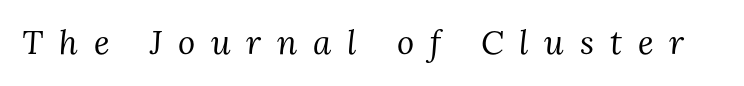
Q: Is the text bold? A: No.
Q: Is the text italic (slanted)? A: Yes, it leans right by about 3 degrees.
Q: Is the typeface a serif or a sans-serif typeface? A: Serif.
Q: Is the text underlined? A: No.
Q: Is the spacing between letters normal or unusually wide? A: Unusually wide.
Q: Width (condensed, normal, or wide)? A: Normal.
Q: Stroke contrast? A: Medium.
Q: x-height? A: Medium.
Q: Monospaced? A: No.
